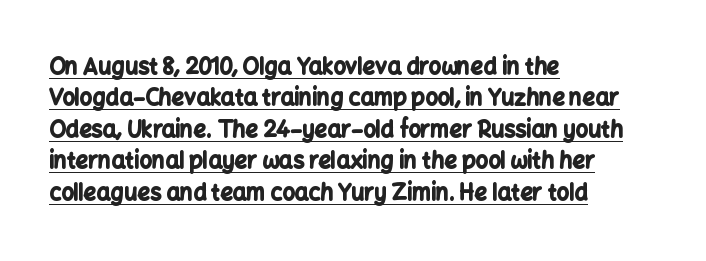
{"italic": "no", "bold": "yes", "underline": "yes", "align": "left", "line_spacing": "normal", "line_spacing_ratio": 1.43, "letter_spacing": "normal", "letter_spacing_em": 0.0, "glyph_px": 22}
